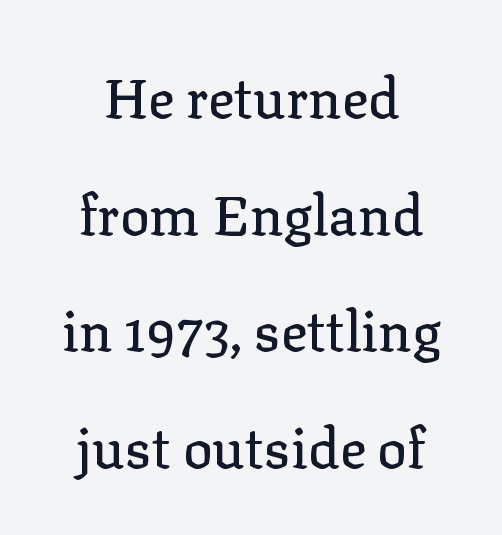
The image shows 55 px serif type, upright; set loose line spacing (2.12x), normal letter spacing, not underlined; low stroke contrast and a medium x-height.
